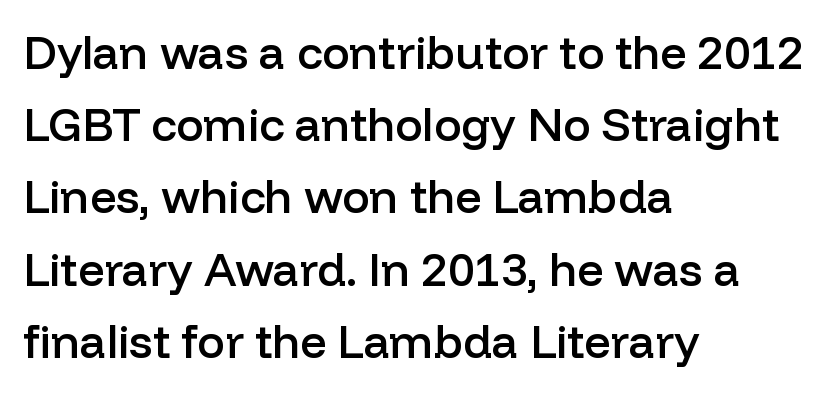
{"serif": "no", "italic": "no", "bold": "semi", "weight": "semibold", "width": "normal", "stroke_contrast": "low", "x_height": "medium", "monospaced": "no", "underline": "no", "align": "left", "line_spacing": "normal", "line_spacing_ratio": 1.57, "letter_spacing": "normal", "letter_spacing_em": 0.0, "glyph_px": 46}
